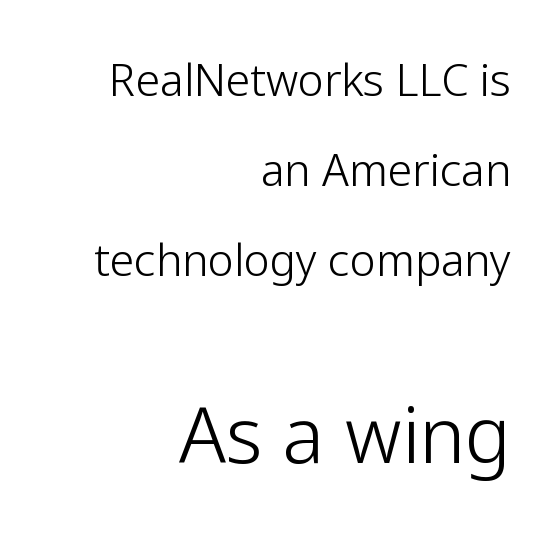
The space beneath each line is pristine and unruled. Heft: none added — not bold. A typesetter would call this leading open, well beyond the default. Two sizes are in play, and the larger belongs to the second block.
